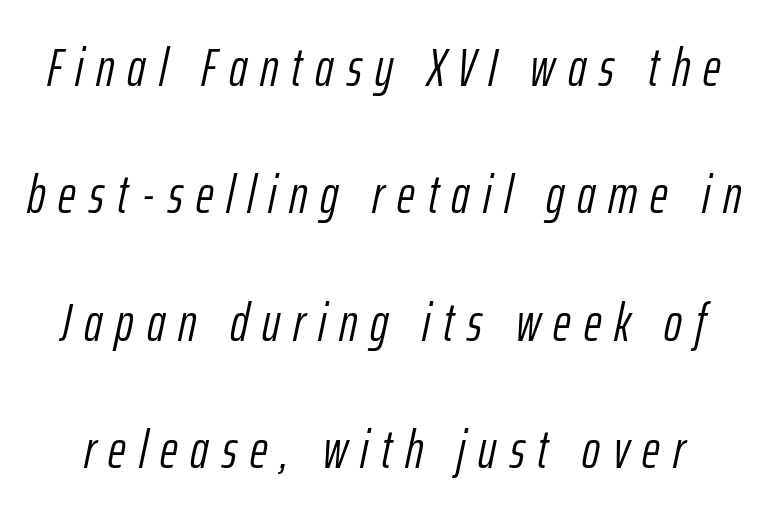
Q: Is the text bold? A: No.
Q: Is the text italic (slanted)? A: Yes, it leans right by about 12 degrees.
Q: Is the text underlined? A: No.
Q: Is the spacing between letters normal or unusually wide? A: Unusually wide.
Q: Is the spacing between lines tight, normal or loose? A: Loose.
Q: Width (condensed, normal, or wide)? A: Condensed.
Q: Stroke contrast? A: Low.
Q: x-height? A: Medium.
Q: Monospaced? A: No.
